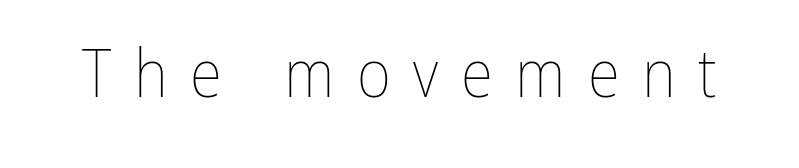
The image shows 66 px thin, condensed type, upright; set unusually wide letter spacing (+0.34 em), not underlined; low stroke contrast and a medium x-height.
